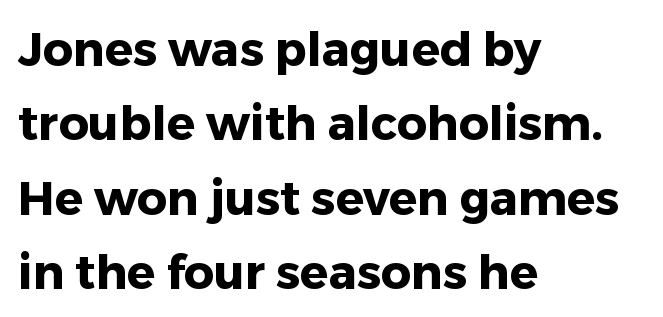
The image shows 47 px heavy sans-serif type, upright; set left-aligned, normal line spacing (1.58x), normal letter spacing, not underlined; low stroke contrast and a medium x-height.
